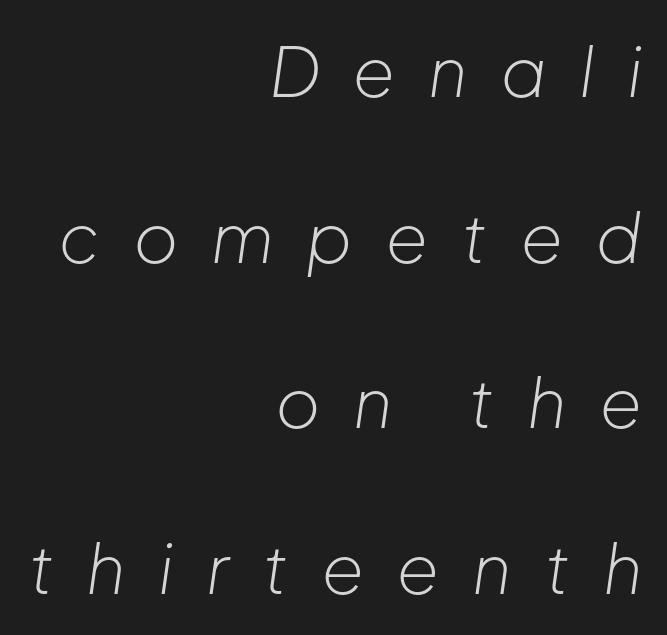
{"italic": "yes", "lean": "right", "slant_degrees": 8, "bold": "no", "weight": "light", "width": "normal", "stroke_contrast": "low", "x_height": "medium", "monospaced": "no", "underline": "no", "align": "right", "line_spacing": "loose", "line_spacing_ratio": 2.4, "letter_spacing": "wide", "letter_spacing_em": 0.47, "glyph_px": 69}
